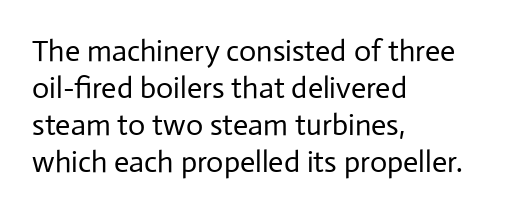
Descender tails drop into unmarked territory. The rendering shows plain stroke endings on the letterforms — a sans-serif design. Weight class: somewhere from thin through regular. No italicization has been applied; the sample stays upright.
